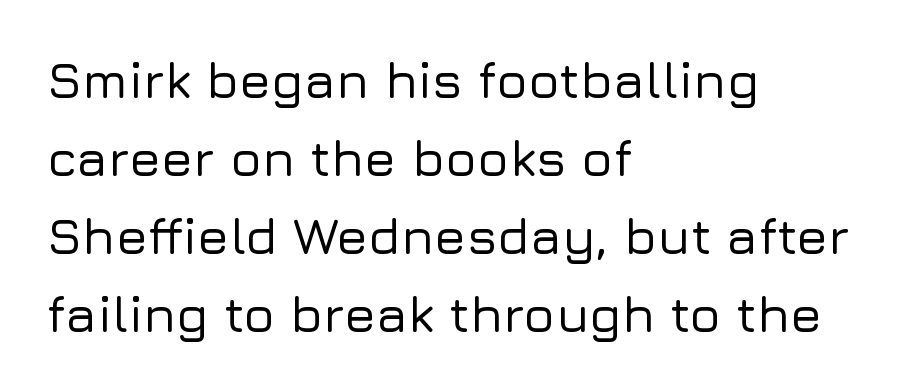
Q: Is the text italic (slanted)? A: No, it is upright.
Q: Is the typeface a serif or a sans-serif typeface? A: Sans-serif.
Q: Is the text underlined? A: No.
Q: How is the paragraph aligned? A: Left-aligned.
Q: Is the spacing between letters normal or unusually wide? A: Normal.
Q: Is the spacing between lines tight, normal or loose? A: Normal.
Q: Width (condensed, normal, or wide)? A: Normal.
Q: Stroke contrast? A: Low.
Q: x-height? A: Medium.
Q: Monospaced? A: No.
